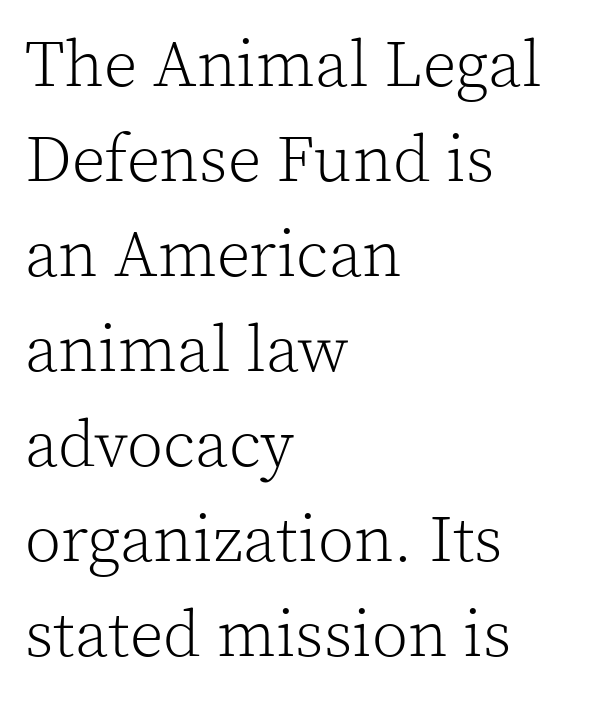
This sample has the flowing, uneven cadence of proportional lettering. This is serif lettering, the kind often seen in printed books. Ordinary non-slanted type is in use. Each row of text sits above clean, open space. Is this a heavy cut? Hardly; it is regular or lighter. In CSS terms this would be text-align: left.
